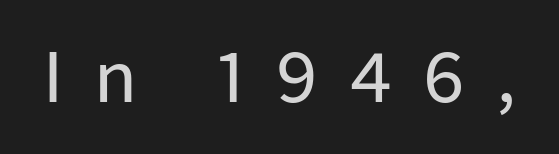
Nobody drew a line under any word here. In terms of letterspacing, this is a distinctly airy, spread setting. This sample uses a sans-serif face. The passage shown is typed in a proportional face where columns would drift. Do the letters lean? They stand straight.
